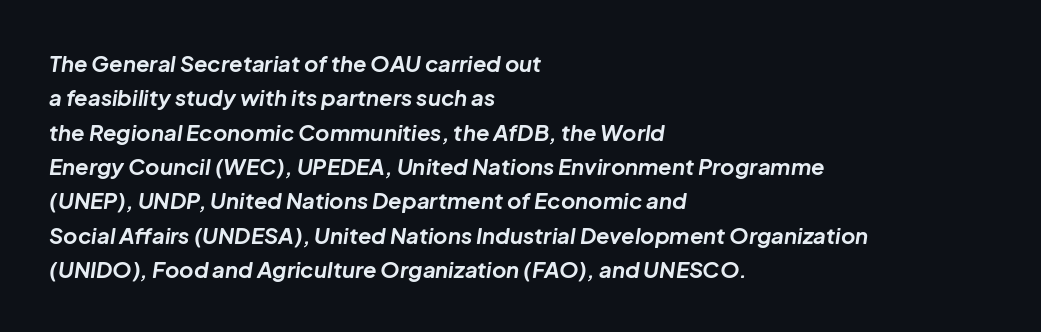
The image shows 22 px bold type, italic (leaning right); set left-aligned, normal line spacing (1.56x), normal letter spacing, not underlined.
